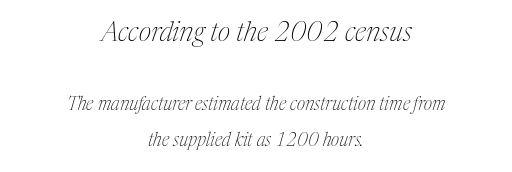
{"italic": "yes", "lean": "right", "slant_degrees": 17, "bold": "no", "underline": "no", "align": "center", "line_spacing": "loose", "line_spacing_ratio": 2.01, "letter_spacing": "normal", "letter_spacing_em": 0.0, "larger_block": "first", "size_ratio": 1.5, "glyph_px": 27}
